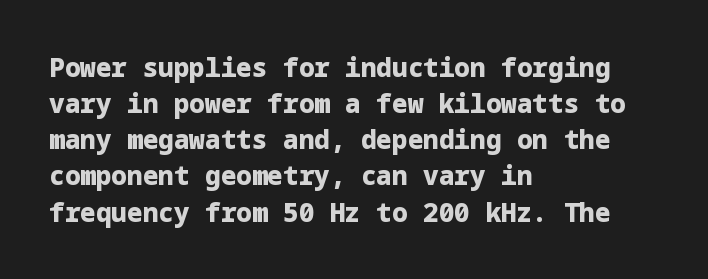
{"italic": "no", "bold": "yes", "underline": "no", "align": "left", "line_spacing": "normal", "line_spacing_ratio": 1.39, "letter_spacing": "normal", "letter_spacing_em": 0.0, "glyph_px": 26}
